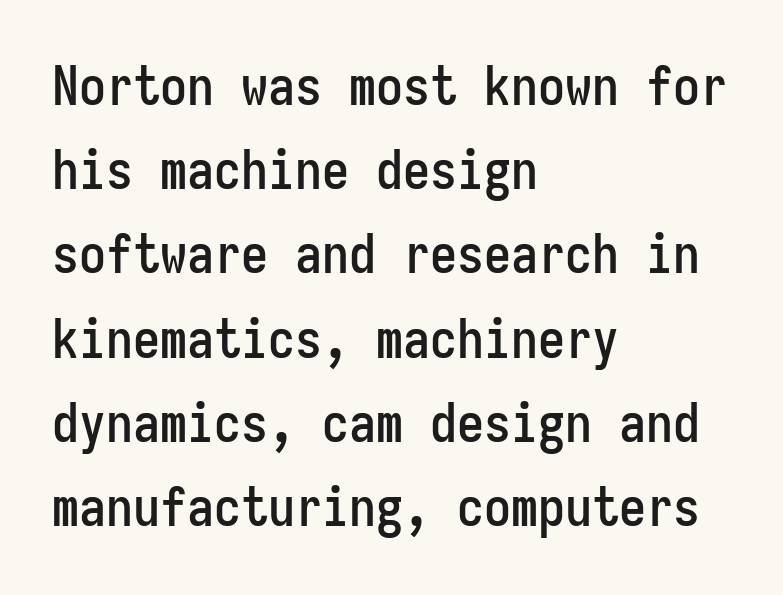
The image shows 54 px condensed sans-serif type, upright, monospaced; set left-aligned, normal line spacing (1.56x), normal letter spacing, not underlined; low stroke contrast and a medium x-height.
